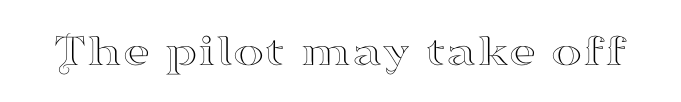
{"serif": "yes", "italic": "no", "width": "wide", "stroke_contrast": "high", "x_height": "small", "monospaced": "no", "underline": "no", "letter_spacing": "normal", "letter_spacing_em": 0.0, "glyph_px": 47}
